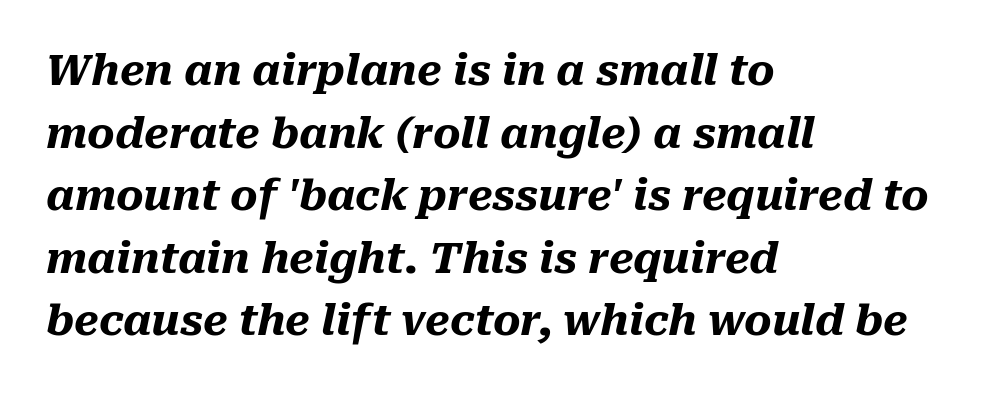
The image shows 42 px heavy type, italic (leaning right); set left-aligned, normal line spacing (1.49x), normal letter spacing, not underlined; medium stroke contrast and a medium x-height.
